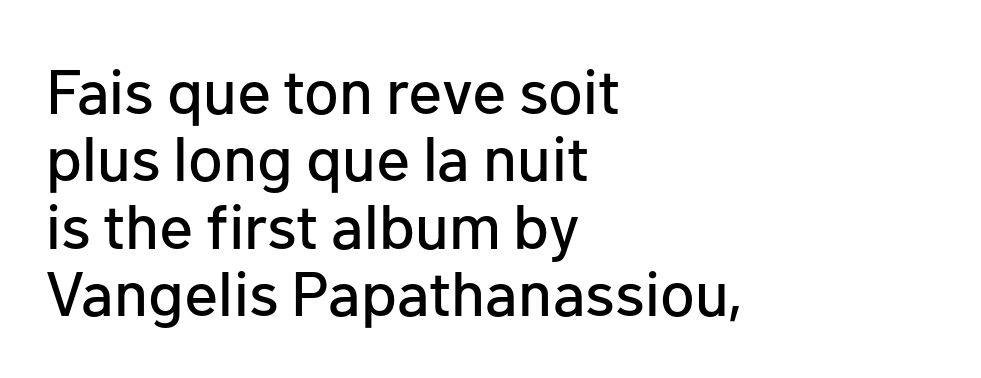
The image shows 63 px sans-serif type, upright; set left-aligned, tight line spacing (1.07x), normal letter spacing, not underlined; low stroke contrast and a medium x-height.
